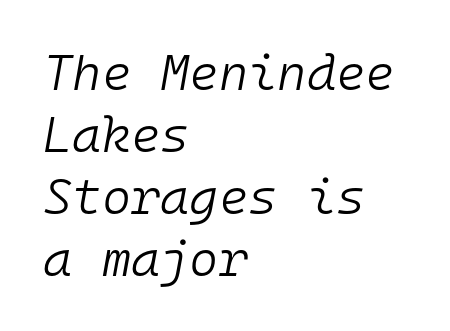
Q: Is the text bold? A: No.
Q: Is the text italic (slanted)? A: Yes, it leans right by about 10 degrees.
Q: Is the text underlined? A: No.
Q: How is the paragraph aligned? A: Left-aligned.
Q: Is the spacing between letters normal or unusually wide? A: Normal.
Q: Width (condensed, normal, or wide)? A: Normal.
Q: Stroke contrast? A: Low.
Q: x-height? A: Medium.
Q: Monospaced? A: Yes.
